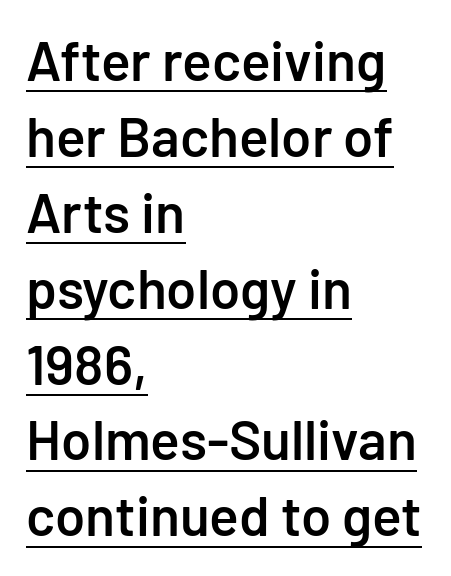
{"serif": "no", "italic": "no", "bold": "semi", "weight": "semibold", "width": "normal", "stroke_contrast": "low", "x_height": "medium", "monospaced": "no", "underline": "yes", "align": "left", "line_spacing": "normal", "line_spacing_ratio": 1.38, "letter_spacing": "normal", "letter_spacing_em": 0.0, "glyph_px": 55}
